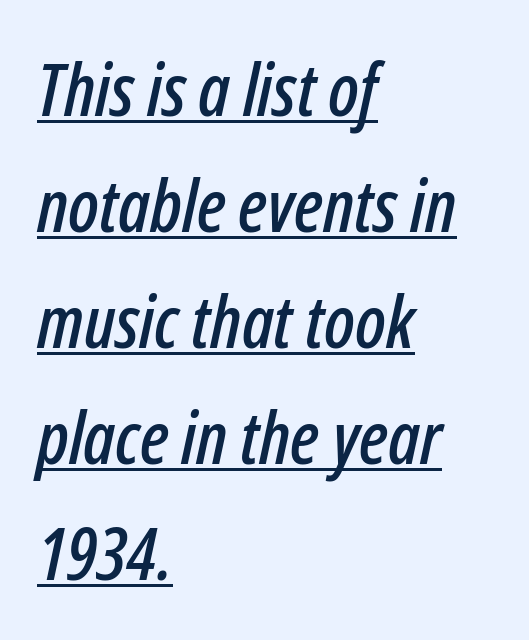
Underlining? Definitely there. Does the leading feel generous? No, just average. Italic? Definitely — the glyphs are oblique. Note the varied advance widths — an 'i' is clearly narrower than an 'm'. What stands out about the letter spacing? Nothing — it is the standard amount.
